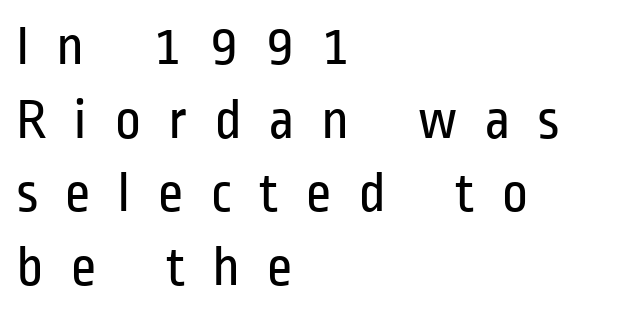
Q: Is the text bold? A: No.
Q: Is the text italic (slanted)? A: No, it is upright.
Q: Is the typeface a serif or a sans-serif typeface? A: Sans-serif.
Q: Is the text underlined? A: No.
Q: How is the paragraph aligned? A: Left-aligned.
Q: Is the spacing between letters normal or unusually wide? A: Unusually wide.
Q: Is the spacing between lines tight, normal or loose? A: Normal.
Q: Width (condensed, normal, or wide)? A: Condensed.
Q: Stroke contrast? A: Low.
Q: x-height? A: Medium.
Q: Monospaced? A: No.
